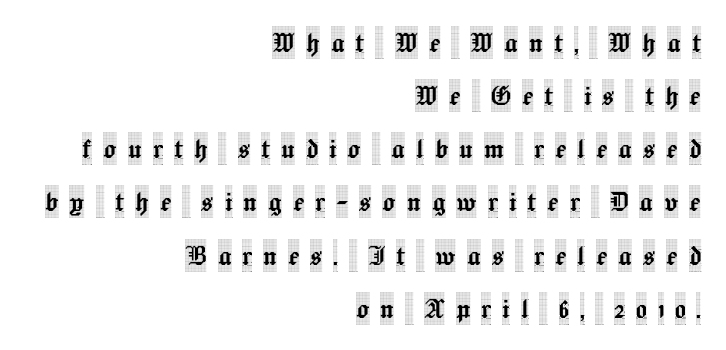
The type sits square on the baseline with zero lean. Check the space under the baseline: it is left empty. The rendering shows small feet on the letterforms — a serif design. In terms of letterspacing, this is a distinctly airy, spread setting. The face used here is proportionally spaced, like ordinary book or web type. Line ends are locked; line starts wander.
